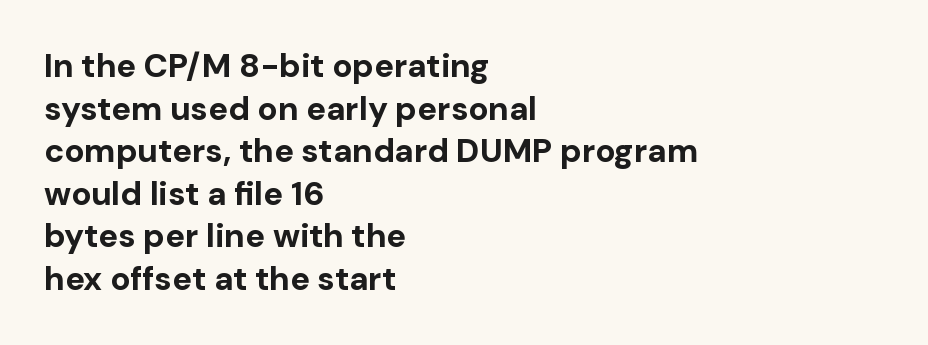
The image shows 33 px bold sans-serif type, upright; set left-aligned, normal line spacing (1.29x), normal letter spacing, not underlined; low stroke contrast and a medium x-height.
